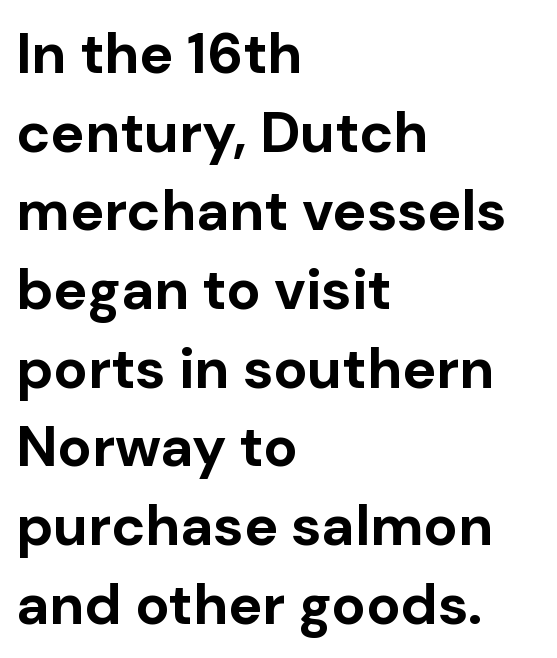
Decoration check: the copy has no underline. Baseline-to-baseline distance is the conventional proportion of letter height. The lines in this sample share a left origin and differ only in where they stop. Do the letters lean? They stand straight. Spacing between characters is what you'd get straight out of the box. Character widths vary here, with narrow letters taking less room than wide ones.
